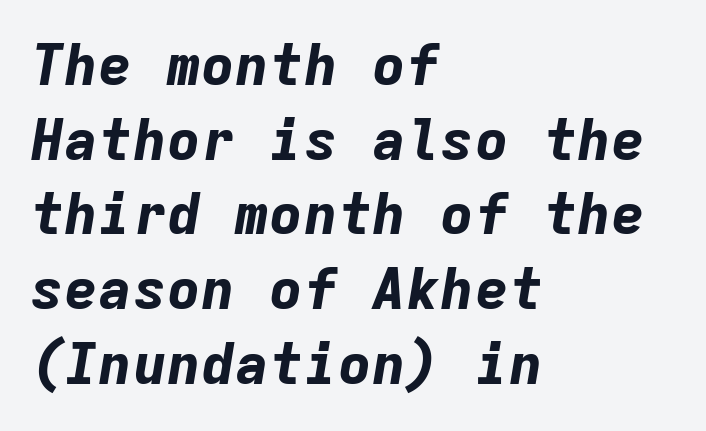
{"italic": "yes", "lean": "right", "slant_degrees": 9, "bold": "yes", "weight": "bold", "width": "normal", "stroke_contrast": "low", "x_height": "medium", "monospaced": "yes", "underline": "no", "align": "left", "line_spacing": "normal", "line_spacing_ratio": 1.31, "letter_spacing": "normal", "letter_spacing_em": 0.0, "glyph_px": 57}
